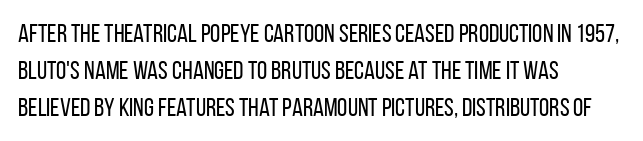
{"italic": "no", "bold": "no", "underline": "no", "align": "left", "line_spacing": "normal", "line_spacing_ratio": 1.43, "letter_spacing": "normal", "letter_spacing_em": 0.0, "glyph_px": 26}
